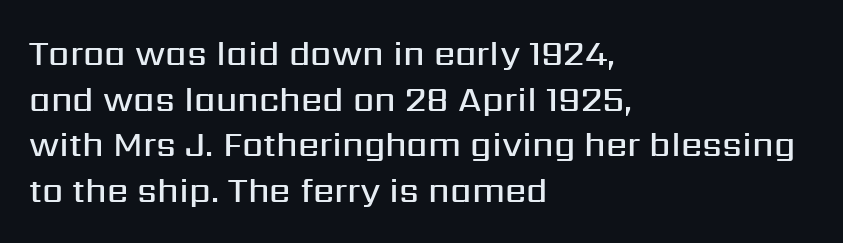
{"serif": "no", "italic": "no", "bold": "semi", "weight": "semibold", "width": "normal", "stroke_contrast": "medium", "x_height": "medium", "monospaced": "no", "underline": "no", "align": "left", "line_spacing": "normal", "line_spacing_ratio": 1.34, "letter_spacing": "normal", "letter_spacing_em": 0.0, "glyph_px": 34}
